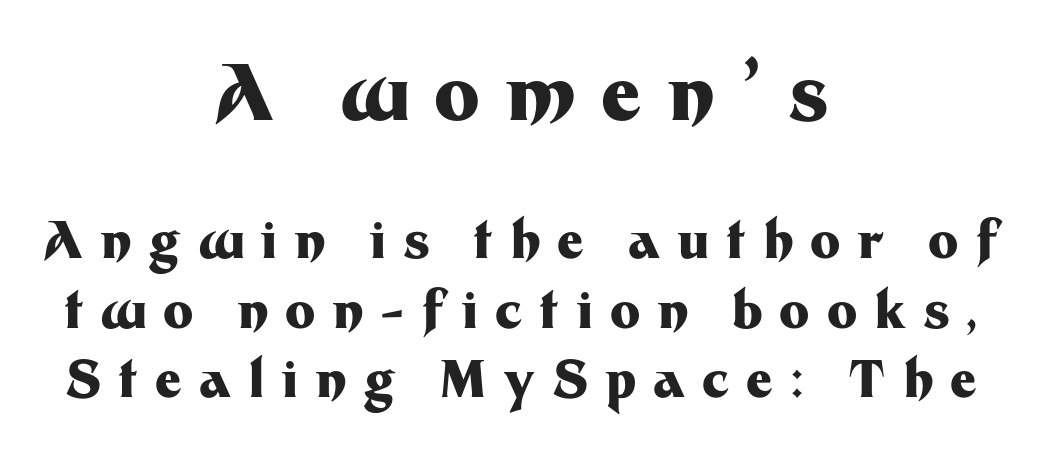
{"serif": "no", "italic": "no", "bold": "yes", "weight": "heavy", "width": "normal", "stroke_contrast": "medium", "x_height": "medium", "monospaced": "no", "underline": "no", "align": "center", "line_spacing": "normal", "line_spacing_ratio": 1.36, "letter_spacing": "wide", "letter_spacing_em": 0.33, "larger_block": "first", "size_ratio": 1.51, "glyph_px": 77}
